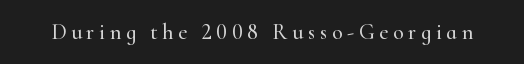
{"italic": "no", "underline": "no", "letter_spacing": "wide", "letter_spacing_em": 0.21, "glyph_px": 22}
